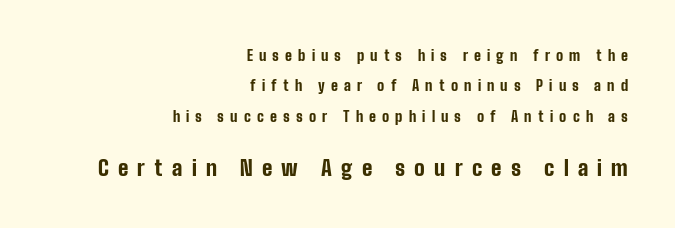
Check the space under the baseline: it is left empty. Two sizes are in play, and the larger belongs to the second block. One-word summary of the alignment: right. The strokes are fattened all the way to bold. Spacing between characters has been opened up far beyond the box default. Ascenders rise straight up at ninety degrees.
